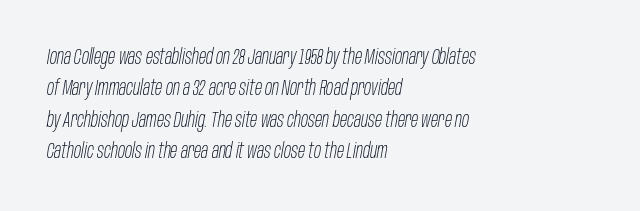
{"italic": "yes", "lean": "right", "slant_degrees": 10, "bold": "no", "underline": "no", "align": "left", "line_spacing": "normal", "line_spacing_ratio": 1.49, "letter_spacing": "normal", "letter_spacing_em": 0.0, "glyph_px": 21}
